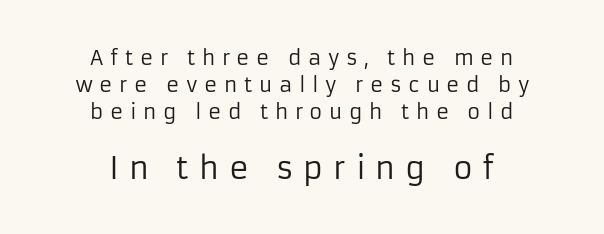
Q: Is the text bold? A: No.
Q: Is the text italic (slanted)? A: No, it is upright.
Q: Is the typeface a serif or a sans-serif typeface? A: Sans-serif.
Q: Is the text underlined? A: No.
Q: How is the paragraph aligned? A: Centered.
Q: Is the spacing between letters normal or unusually wide? A: Unusually wide.
Q: Is the spacing between lines tight, normal or loose? A: Normal.
Q: Which block of text is set in a larger size, the first (top) or the second (bottom)? A: The second (bottom) one.
Q: Width (condensed, normal, or wide)? A: Normal.
Q: Stroke contrast? A: Low.
Q: x-height? A: Medium.
Q: Monospaced? A: No.
